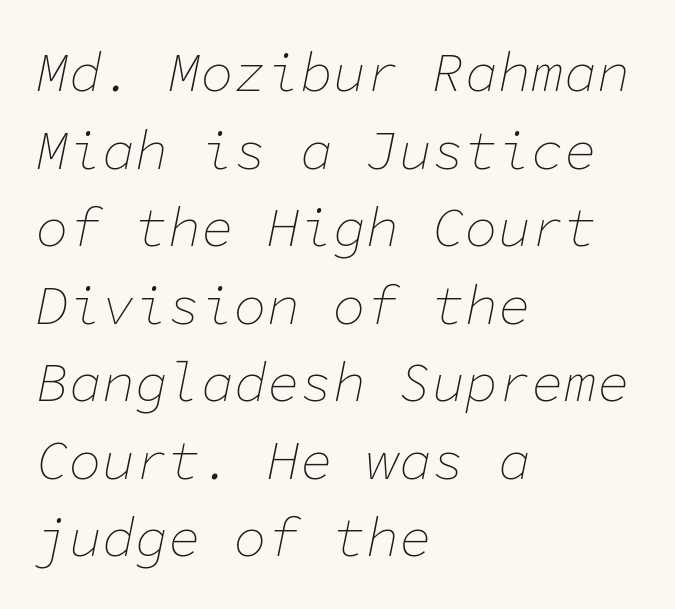
Q: Is the text bold? A: No.
Q: Is the text italic (slanted)? A: Yes, it leans right by about 11 degrees.
Q: Is the text underlined? A: No.
Q: How is the paragraph aligned? A: Left-aligned.
Q: Is the spacing between letters normal or unusually wide? A: Normal.
Q: Is the spacing between lines tight, normal or loose? A: Normal.
Q: Width (condensed, normal, or wide)? A: Normal.
Q: Stroke contrast? A: Low.
Q: x-height? A: Medium.
Q: Monospaced? A: Yes.
